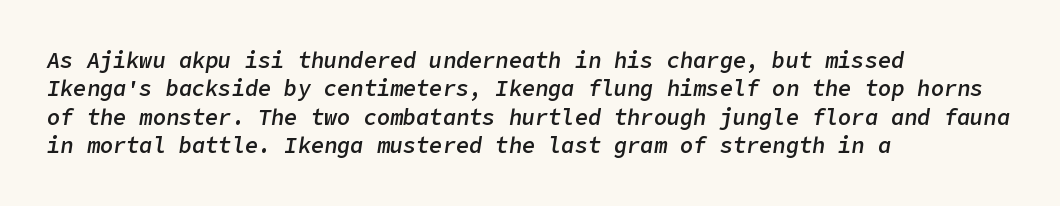
The image shows 22 px text type, italic (leaning right); set left-aligned, normal line spacing (1.29x), normal letter spacing, not underlined.
